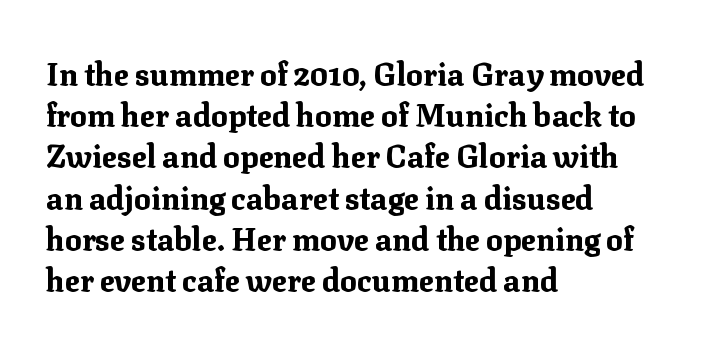
Vertical spacing — default. Short and long lines alike share a common starting point at left. Stroke terminals: seriffed. In terms of letterspacing, this is plain default setting. Clear beneath every line of the passage.
